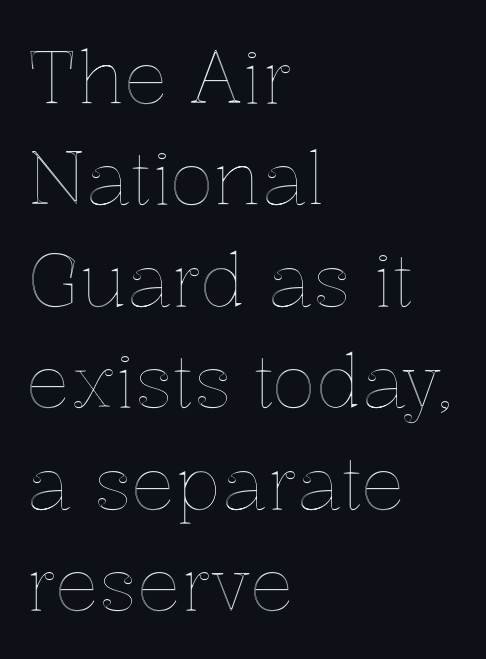
The space between consecutive lines is moderate. How are the letters spaced? Ordinarily, with no added tracking. The compositor pushed each line to the left boundary. Posture: vertical. The foot of each line stays bare and open. These lines are rendered in a variable-pitch font.
